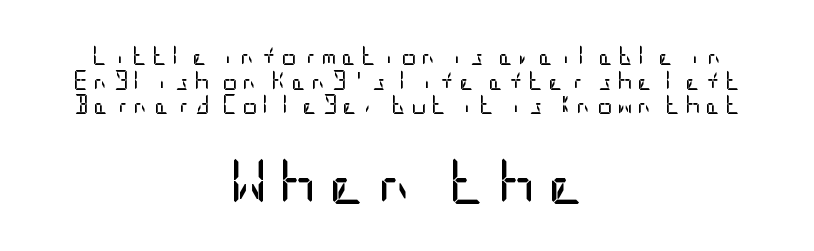
Q: Is the text bold? A: No.
Q: Is the text italic (slanted)? A: No, it is upright.
Q: Is the typeface a serif or a sans-serif typeface? A: Sans-serif.
Q: Is the text underlined? A: No.
Q: How is the paragraph aligned? A: Centered.
Q: Is the spacing between letters normal or unusually wide? A: Unusually wide.
Q: Is the spacing between lines tight, normal or loose? A: Normal.
Q: Which block of text is set in a larger size, the first (top) or the second (bottom)? A: The second (bottom) one.
Q: Width (condensed, normal, or wide)? A: Condensed.
Q: Stroke contrast? A: Low.
Q: x-height? A: Large.
